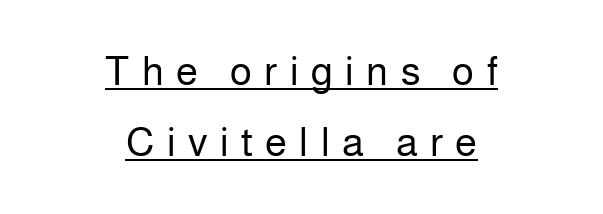
{"serif": "no", "italic": "no", "bold": "no", "weight": "regular", "width": "normal", "stroke_contrast": "low", "x_height": "medium", "monospaced": "no", "underline": "yes", "align": "center", "line_spacing_ratio": 1.78, "letter_spacing": "wide", "letter_spacing_em": 0.31, "glyph_px": 40}
